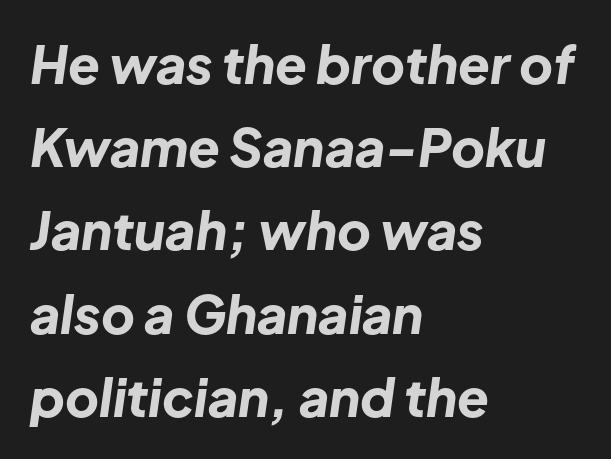
Q: Is the text bold? A: Yes.
Q: Is the text italic (slanted)? A: Yes, it leans right by about 8 degrees.
Q: Is the text underlined? A: No.
Q: How is the paragraph aligned? A: Left-aligned.
Q: Is the spacing between letters normal or unusually wide? A: Normal.
Q: Is the spacing between lines tight, normal or loose? A: Normal.
Q: Width (condensed, normal, or wide)? A: Normal.
Q: Stroke contrast? A: Low.
Q: x-height? A: Medium.
Q: Monospaced? A: No.
